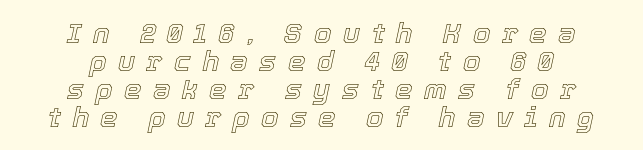
Q: Is the text italic (slanted)? A: Yes, it leans right by about 12 degrees.
Q: Is the text underlined? A: No.
Q: How is the paragraph aligned? A: Centered.
Q: Is the spacing between letters normal or unusually wide? A: Unusually wide.
Q: Is the spacing between lines tight, normal or loose? A: Tight.
Q: Width (condensed, normal, or wide)? A: Normal.
Q: x-height? A: Medium.
Q: Monospaced? A: No.
